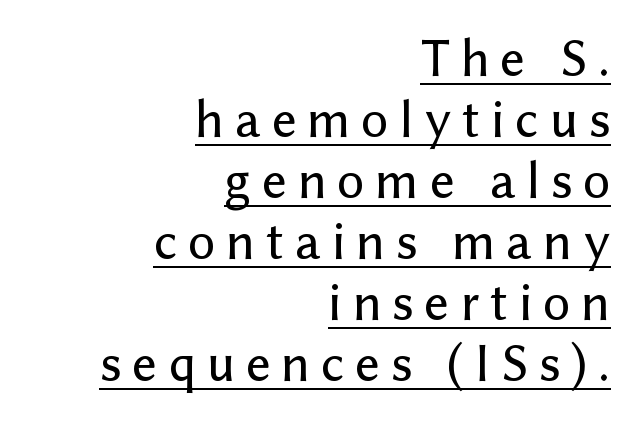
{"serif": "no", "italic": "no", "width": "normal", "stroke_contrast": "low", "x_height": "medium", "monospaced": "no", "underline": "yes", "align": "right", "line_spacing": "tight", "line_spacing_ratio": 1.13, "letter_spacing": "wide", "letter_spacing_em": 0.2, "glyph_px": 54}
